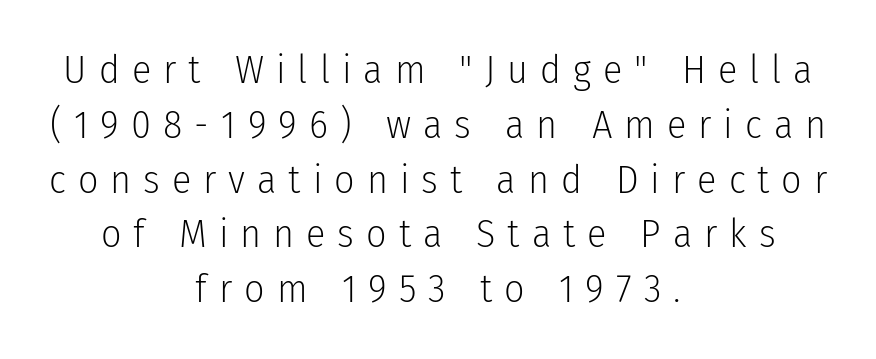
Q: Is the text bold? A: No.
Q: Is the text italic (slanted)? A: No, it is upright.
Q: Is the typeface a serif or a sans-serif typeface? A: Sans-serif.
Q: Is the text underlined? A: No.
Q: How is the paragraph aligned? A: Centered.
Q: Is the spacing between letters normal or unusually wide? A: Unusually wide.
Q: Is the spacing between lines tight, normal or loose? A: Normal.
Q: Width (condensed, normal, or wide)? A: Condensed.
Q: Stroke contrast? A: Low.
Q: x-height? A: Medium.
Q: Monospaced? A: No.
